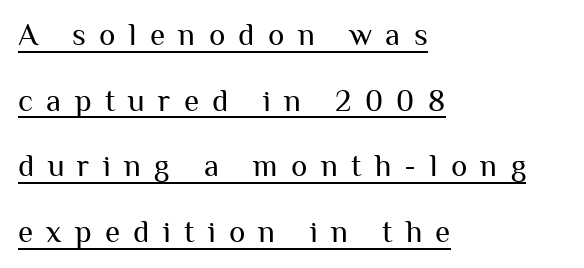
The image shows 31 px regular-weight sans-serif type, upright; set left-aligned, loose line spacing (2.12x), unusually wide letter spacing (+0.43 em), underlined; medium stroke contrast and a medium x-height.
